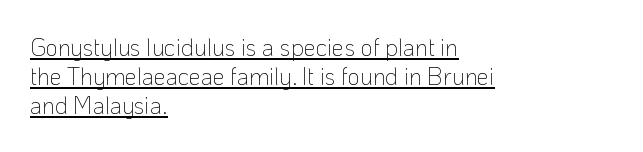
{"italic": "no", "bold": "no", "underline": "yes", "align": "left", "line_spacing_ratio": 1.21, "letter_spacing": "normal", "letter_spacing_em": 0.0, "glyph_px": 24}
